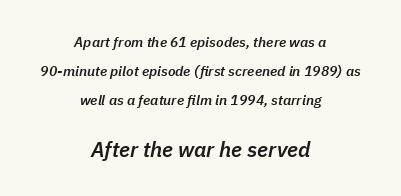
{"italic": "yes", "lean": "right", "slant_degrees": 11, "bold": "semi", "underline": "no", "align": "center", "line_spacing": "loose", "line_spacing_ratio": 2.06, "letter_spacing": "normal", "letter_spacing_em": 0.0, "larger_block": "second", "size_ratio": 1.5, "glyph_px": 21}
